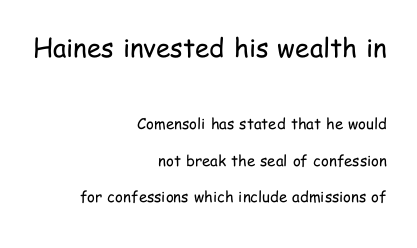
Q: Is the text bold? A: No.
Q: Is the text italic (slanted)? A: No, it is upright.
Q: Is the text underlined? A: No.
Q: How is the paragraph aligned? A: Right-aligned.
Q: Is the spacing between letters normal or unusually wide? A: Normal.
Q: Is the spacing between lines tight, normal or loose? A: Loose.
Q: Which block of text is set in a larger size, the first (top) or the second (bottom)? A: The first (top) one.
